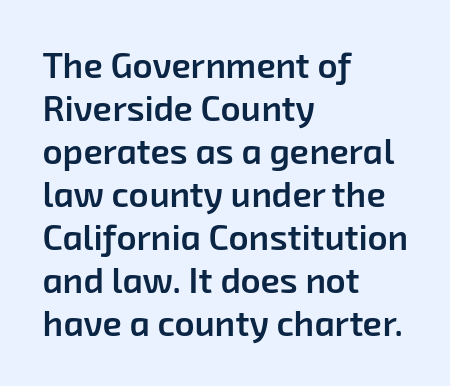
Does the type have serifs? No, each stem ends abruptly. Only glyphs here, with clear space below each row. The face used here is proportionally spaced, like ordinary book or web type. A student would call this left alignment; a typographer would say flush left, rag right. Characters follow at the spacing the type designer built in.
